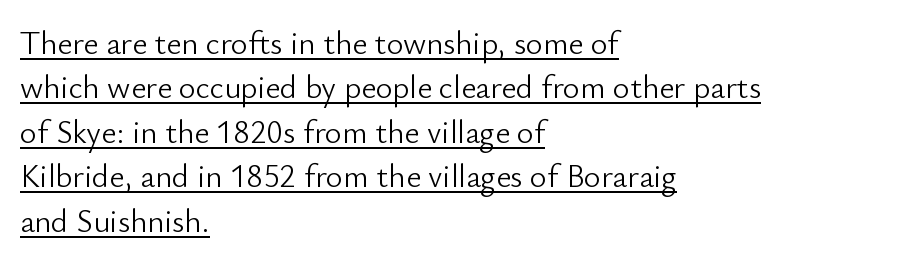
Q: Is the text bold? A: No.
Q: Is the text italic (slanted)? A: No, it is upright.
Q: Is the typeface a serif or a sans-serif typeface? A: Sans-serif.
Q: Is the text underlined? A: Yes.
Q: How is the paragraph aligned? A: Left-aligned.
Q: Is the spacing between letters normal or unusually wide? A: Normal.
Q: Is the spacing between lines tight, normal or loose? A: Normal.
Q: Width (condensed, normal, or wide)? A: Normal.
Q: Stroke contrast? A: Low.
Q: x-height? A: Small.
Q: Monospaced? A: No.
